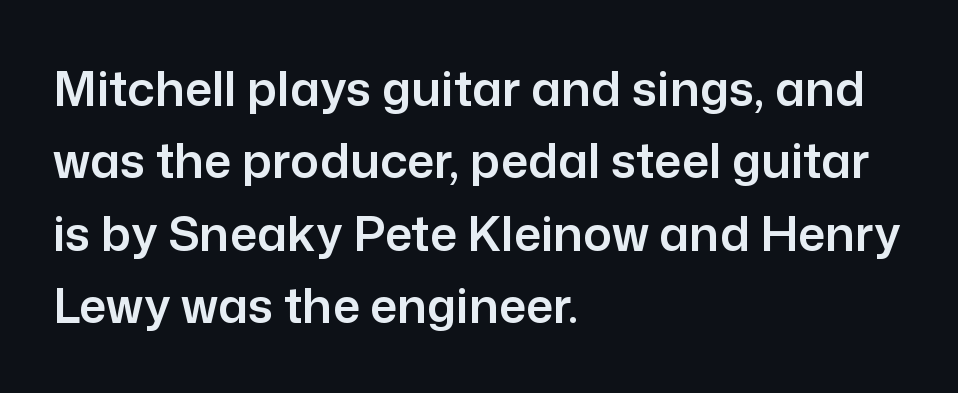
{"serif": "no", "italic": "no", "width": "normal", "stroke_contrast": "low", "x_height": "medium", "monospaced": "no", "underline": "no", "align": "left", "line_spacing": "normal", "line_spacing_ratio": 1.51, "letter_spacing": "normal", "letter_spacing_em": 0.0, "glyph_px": 48}
